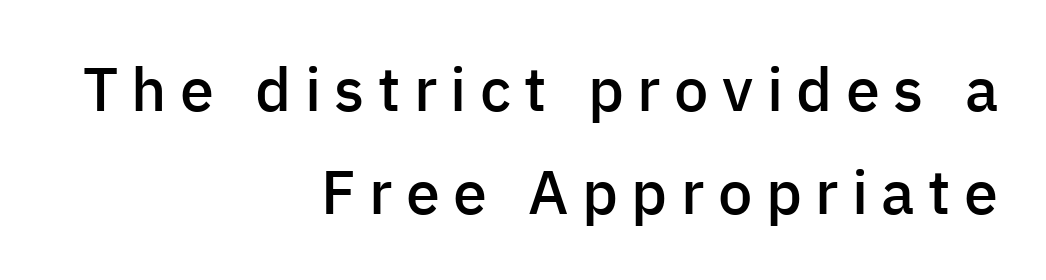
{"serif": "no", "italic": "no", "bold": "semi", "weight": "semibold", "width": "normal", "stroke_contrast": "low", "x_height": "medium", "monospaced": "no", "underline": "no", "align": "right", "line_spacing": "normal", "line_spacing_ratio": 1.69, "letter_spacing": "wide", "letter_spacing_em": 0.22, "glyph_px": 61}
